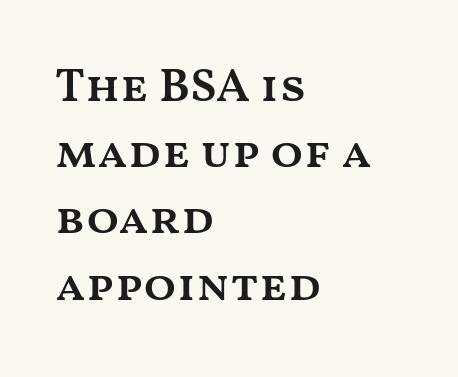
If you drew a line through each stem, it would be perfectly vertical. The gap between lines stays unmarked. A fair bit of extra ink — the face is semibold, not bold. Compared with typical paragraphs, the rows here are spaced about the same.
